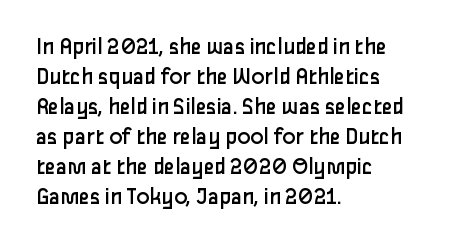
Q: Is the text bold? A: No.
Q: Is the text italic (slanted)? A: No, it is upright.
Q: Is the text underlined? A: No.
Q: How is the paragraph aligned? A: Left-aligned.
Q: Is the spacing between letters normal or unusually wide? A: Normal.
Q: Is the spacing between lines tight, normal or loose? A: Normal.
